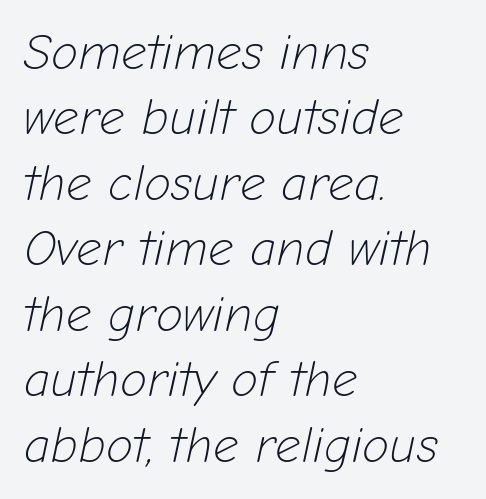
The image shows 50 px light type, italic (leaning right); set left-aligned, normal line spacing (1.31x), normal letter spacing, not underlined; low stroke contrast and a medium x-height.
